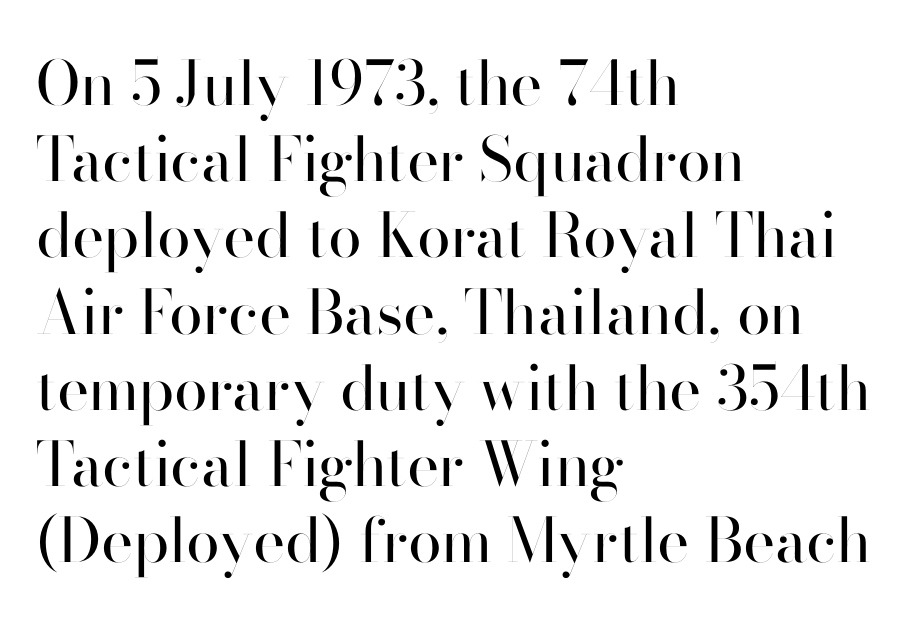
Q: Is the text bold? A: No.
Q: Is the text italic (slanted)? A: No, it is upright.
Q: Is the typeface a serif or a sans-serif typeface? A: Sans-serif.
Q: Is the text underlined? A: No.
Q: How is the paragraph aligned? A: Left-aligned.
Q: Is the spacing between letters normal or unusually wide? A: Normal.
Q: Is the spacing between lines tight, normal or loose? A: Normal.
Q: Width (condensed, normal, or wide)? A: Normal.
Q: Stroke contrast? A: High.
Q: x-height? A: Small.
Q: Monospaced? A: No.
